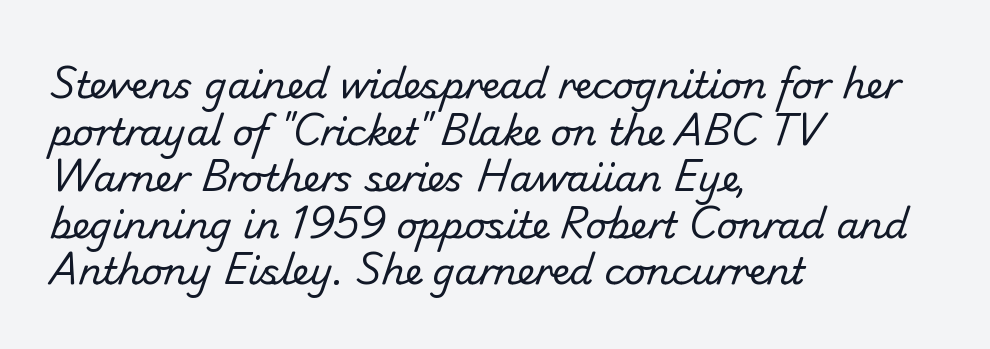
{"serif": "no", "bold": "no", "weight": "regular", "width": "normal", "stroke_contrast": "low", "x_height": "small", "monospaced": "no", "underline": "no", "align": "left", "line_spacing": "normal", "line_spacing_ratio": 1.26, "letter_spacing": "normal", "letter_spacing_em": 0.0, "glyph_px": 37}
